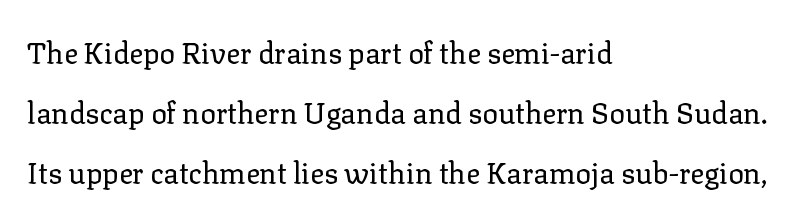
{"serif": "yes", "italic": "no", "bold": "no", "weight": "regular", "width": "normal", "stroke_contrast": "low", "x_height": "medium", "monospaced": "no", "underline": "no", "align": "left", "line_spacing": "loose", "line_spacing_ratio": 2.07, "letter_spacing": "normal", "letter_spacing_em": 0.0, "glyph_px": 29}
